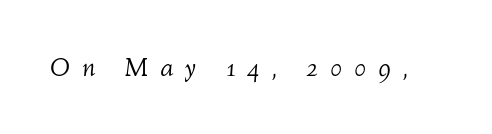
The face used here is rendered with a markedly widened letterfit. The passage shown is not underscored anywhere. These lines were composed using italics. Stems here are at most as thick as an everyday book face.
